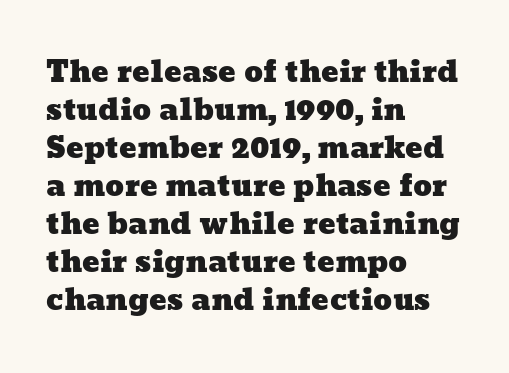
Q: Is the text underlined? A: No.
Q: How is the paragraph aligned? A: Left-aligned.
Q: Is the spacing between letters normal or unusually wide? A: Normal.
Q: Is the spacing between lines tight, normal or loose? A: Normal.
Q: Width (condensed, normal, or wide)? A: Wide.
Q: Stroke contrast? A: Low.
Q: x-height? A: Medium.
Q: Monospaced? A: No.
